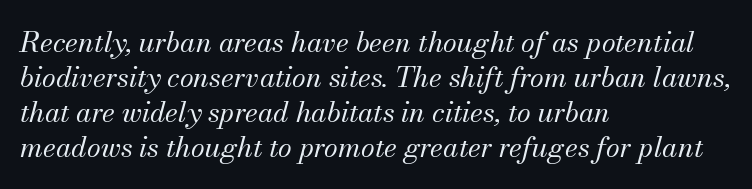
Q: Is the text bold? A: No.
Q: Is the text italic (slanted)? A: Yes, it leans right by about 13 degrees.
Q: Is the typeface a serif or a sans-serif typeface? A: Serif.
Q: Is the text underlined? A: No.
Q: How is the paragraph aligned? A: Left-aligned.
Q: Is the spacing between letters normal or unusually wide? A: Normal.
Q: Is the spacing between lines tight, normal or loose? A: Normal.
Q: Width (condensed, normal, or wide)? A: Normal.
Q: Stroke contrast? A: Medium.
Q: x-height? A: Small.
Q: Monospaced? A: No.
